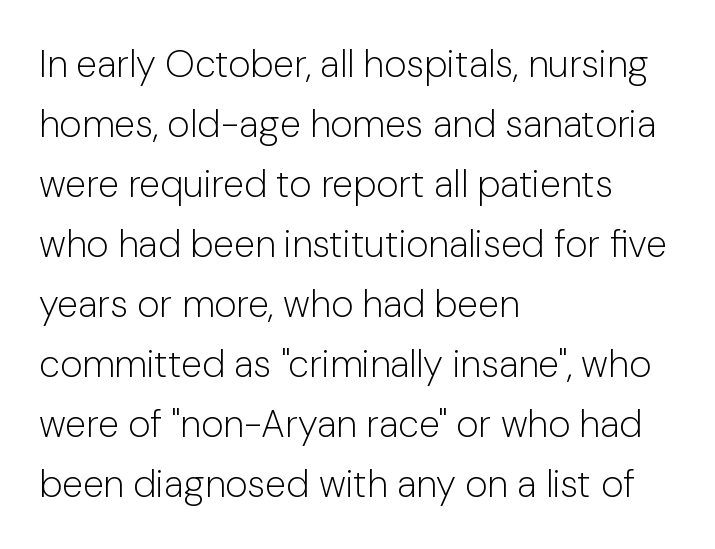
The image shows 38 px light sans-serif type, upright; set left-aligned, normal line spacing (1.58x), normal letter spacing, not underlined; low stroke contrast and a medium x-height.
